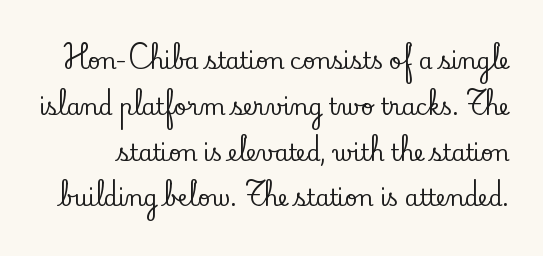
The image shows 22 px text type, upright; set loose line spacing (2.08x), normal letter spacing, not underlined.
